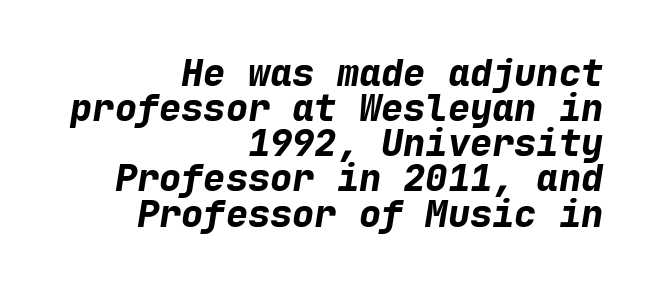
The image shows 37 px bold type, italic (leaning right), monospaced; set right-aligned, tight line spacing (0.95x), normal letter spacing, not underlined; low stroke contrast and a medium x-height.
